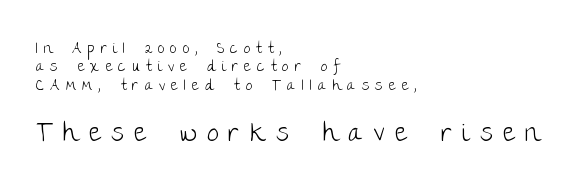
{"italic": "no", "bold": "no", "underline": "no", "align": "left", "line_spacing_ratio": 1.22, "letter_spacing": "wide", "letter_spacing_em": 0.4, "larger_block": "second", "size_ratio": 1.73, "glyph_px": 26}
